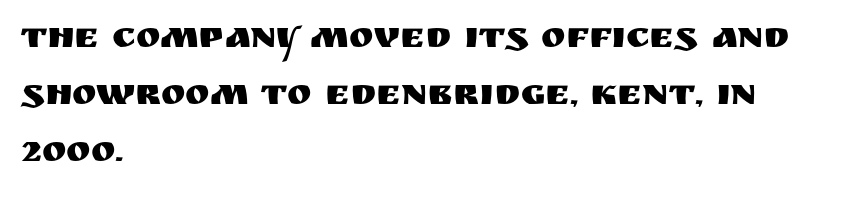
The image shows 37 px sans-serif type, upright; set left-aligned, normal line spacing (1.54x), normal letter spacing, not underlined; medium stroke contrast and a large x-height.
